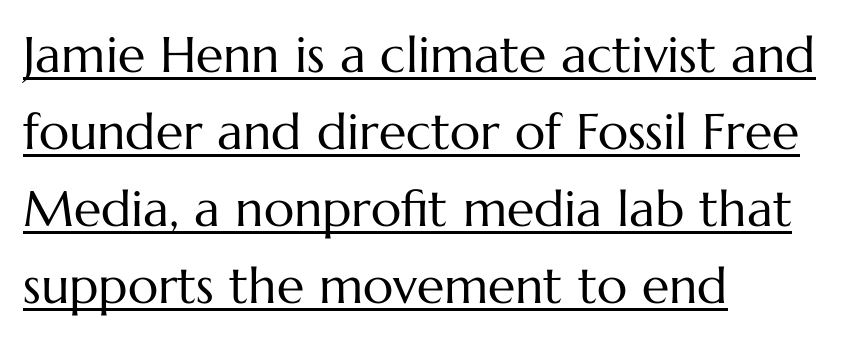
Q: Is the text bold? A: No.
Q: Is the text italic (slanted)? A: No, it is upright.
Q: Is the text underlined? A: Yes.
Q: How is the paragraph aligned? A: Left-aligned.
Q: Is the spacing between letters normal or unusually wide? A: Normal.
Q: Is the spacing between lines tight, normal or loose? A: Normal.
Q: Width (condensed, normal, or wide)? A: Normal.
Q: Stroke contrast? A: Medium.
Q: x-height? A: Medium.
Q: Monospaced? A: No.
